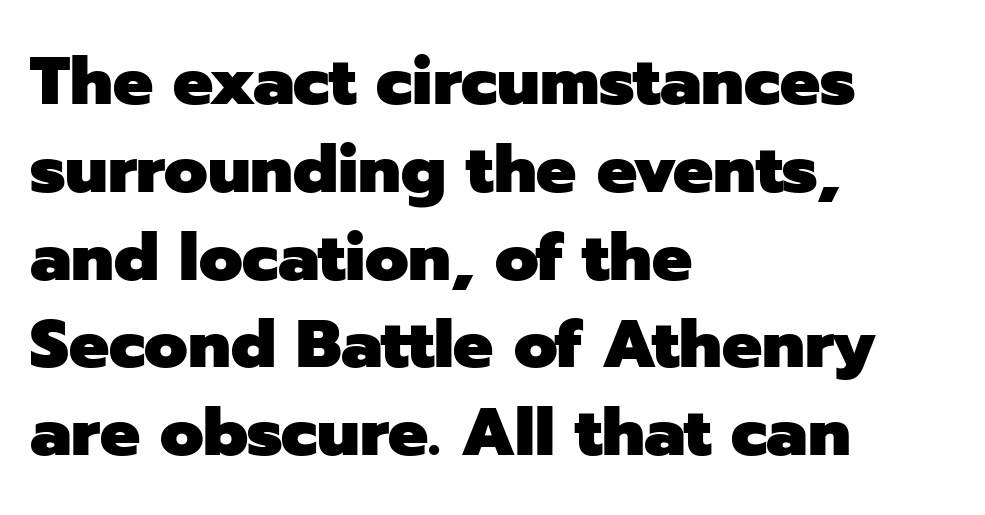
Has an underline been added? It has not. Which margin do the lines hug? The left one — the right edge is uneven. Baseline-to-baseline distance is the conventional proportion of letter height. The passage shown is typed in a proportional face where columns would drift. Check where the strokes stop: nothing finishes them off — pure sans.
